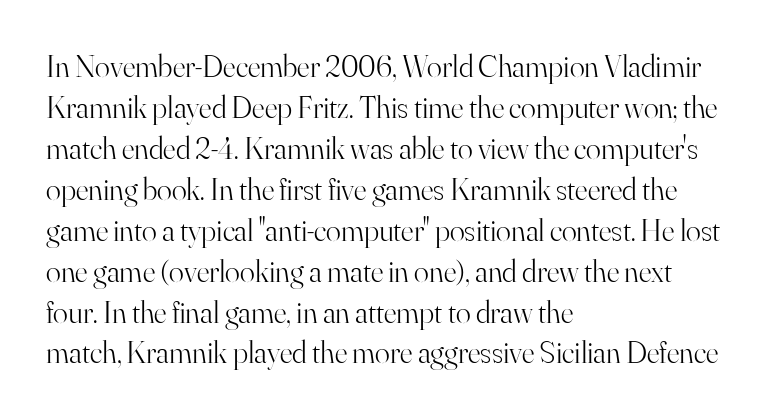
Q: Is the text bold? A: No.
Q: Is the text italic (slanted)? A: No, it is upright.
Q: Is the typeface a serif or a sans-serif typeface? A: Serif.
Q: Is the text underlined? A: No.
Q: How is the paragraph aligned? A: Left-aligned.
Q: Is the spacing between letters normal or unusually wide? A: Normal.
Q: Is the spacing between lines tight, normal or loose? A: Normal.
Q: Width (condensed, normal, or wide)? A: Normal.
Q: Stroke contrast? A: High.
Q: x-height? A: Small.
Q: Monospaced? A: No.
